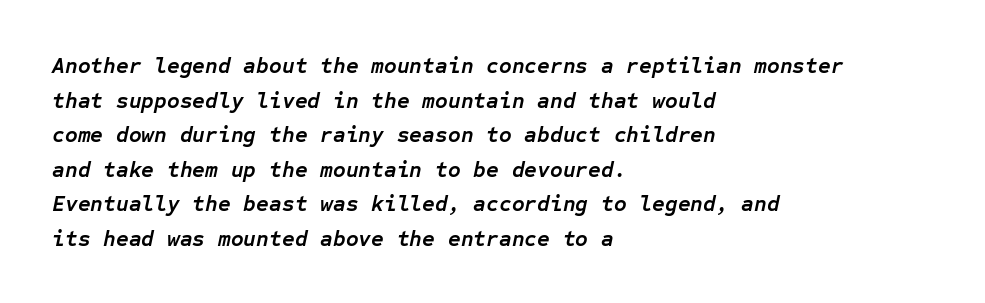
The image shows 22 px bold type, italic (leaning right); set left-aligned, normal line spacing (1.57x), normal letter spacing, not underlined.
